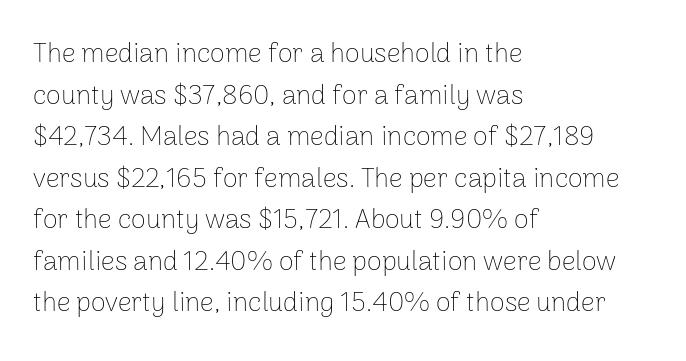
{"italic": "no", "bold": "no", "underline": "no", "align": "left", "line_spacing": "normal", "line_spacing_ratio": 1.54, "letter_spacing": "normal", "letter_spacing_em": 0.0, "glyph_px": 27}
